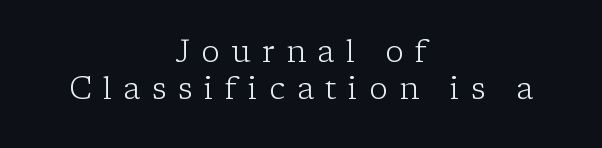
The image shows 31 px light serif type, upright; set centered, line spacing 1.2x, unusually wide letter spacing (+0.37 em), not underlined; low stroke contrast and a medium x-height.
